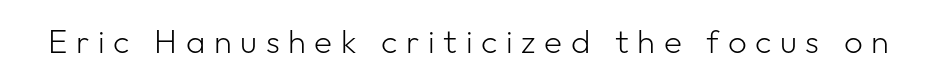
The image shows 33 px light sans-serif type, upright; set unusually wide letter spacing (+0.26 em), not underlined; low stroke contrast and a medium x-height.
